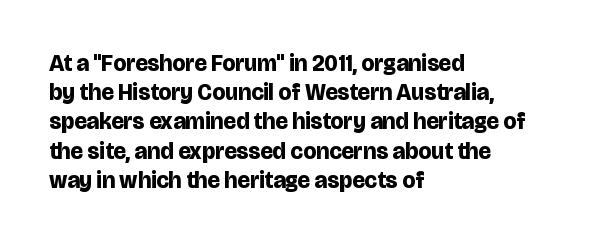
Q: Is the text bold? A: Yes.
Q: Is the text italic (slanted)? A: No, it is upright.
Q: Is the text underlined? A: No.
Q: How is the paragraph aligned? A: Left-aligned.
Q: Is the spacing between letters normal or unusually wide? A: Normal.
Q: Is the spacing between lines tight, normal or loose? A: Normal.
